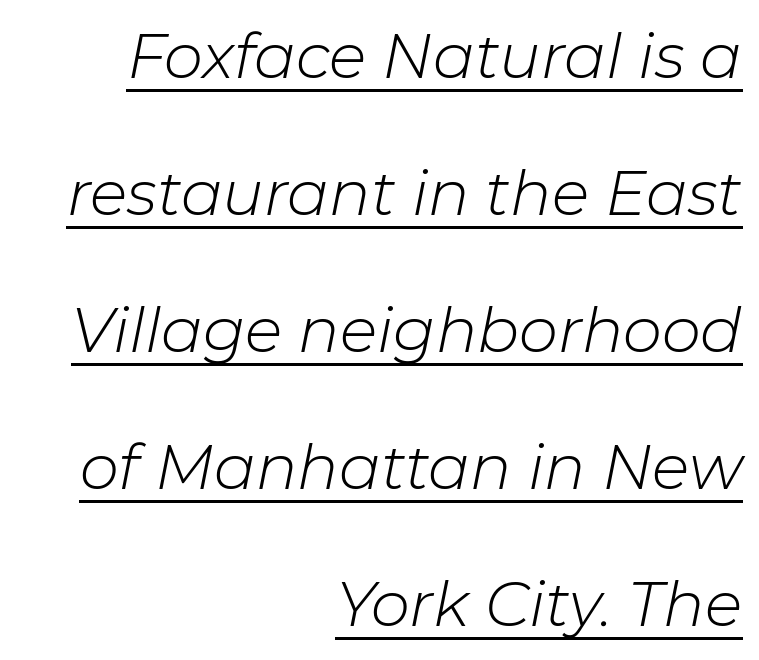
The image shows 62 px light type, italic (leaning right); set right-aligned, loose line spacing (2.21x), normal letter spacing, underlined; low stroke contrast and a medium x-height.
